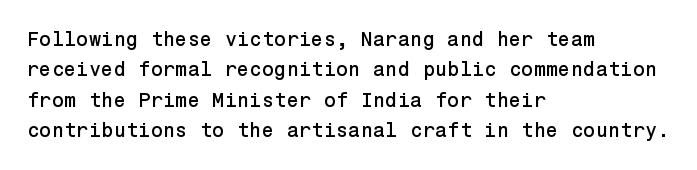
The image shows 20 px text type, upright; set left-aligned, normal line spacing (1.52x), normal letter spacing, not underlined.
